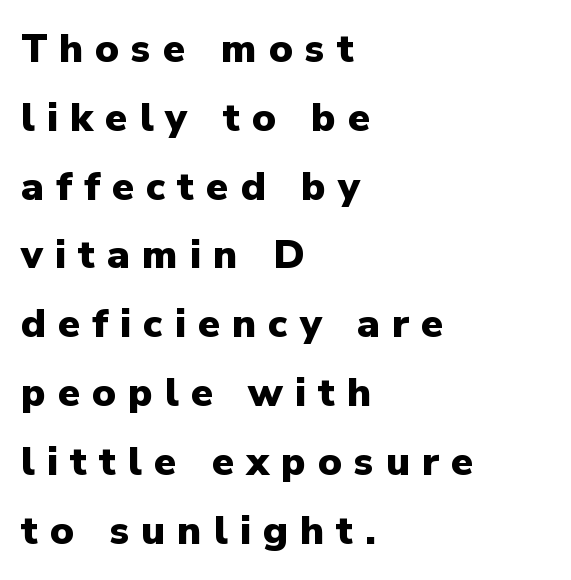
{"serif": "no", "italic": "no", "bold": "yes", "weight": "heavy", "width": "normal", "stroke_contrast": "low", "x_height": "medium", "monospaced": "no", "underline": "no", "align": "left", "line_spacing_ratio": 1.72, "letter_spacing": "wide", "letter_spacing_em": 0.3, "glyph_px": 40}
